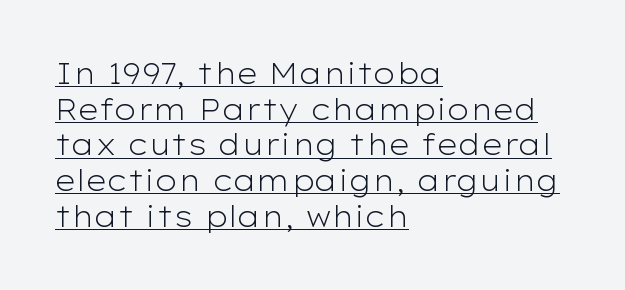
The typography opts for an upright posture over an oblique one. Words appear dense and cohesive because spacing is normal. Here the designer chose a conventional face with non-uniform glyph widths. No letter is thick-stroked: the sample isn't bold. Grotesque or geometric, the face here clearly has no serifs. The ragged edge is on the right, which tells us the setting is flush left.
